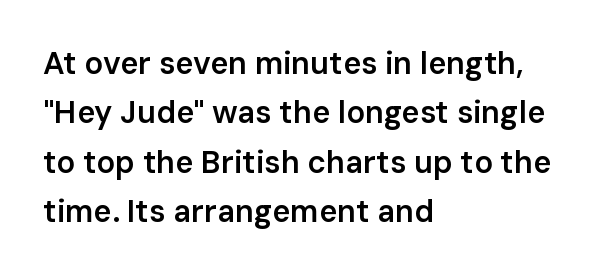
{"serif": "no", "italic": "no", "bold": "semi", "weight": "semibold", "width": "normal", "stroke_contrast": "low", "x_height": "medium", "monospaced": "no", "underline": "no", "align": "left", "line_spacing": "normal", "line_spacing_ratio": 1.59, "letter_spacing": "normal", "letter_spacing_em": 0.0, "glyph_px": 31}
